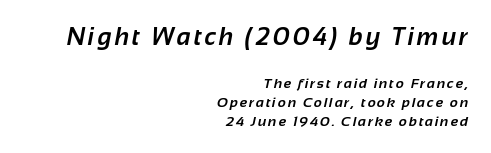
{"bold": "yes", "underline": "no", "align": "right", "line_spacing": "normal", "line_spacing_ratio": 1.37, "larger_block": "first", "size_ratio": 1.71, "glyph_px": 24}
